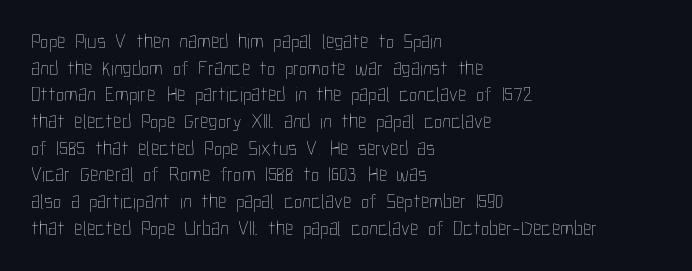
Q: Is the text bold? A: No.
Q: Is the text italic (slanted)? A: No, it is upright.
Q: Is the text underlined? A: No.
Q: How is the paragraph aligned? A: Left-aligned.
Q: Is the spacing between letters normal or unusually wide? A: Normal.
Q: Is the spacing between lines tight, normal or loose? A: Normal.
